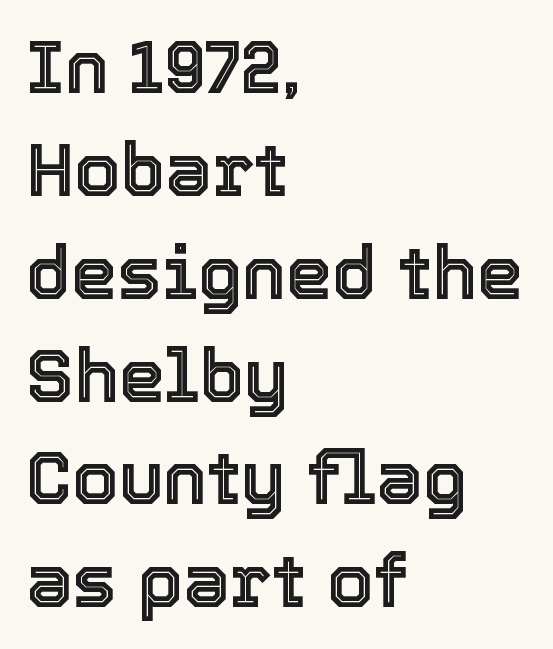
{"italic": "no", "width": "normal", "x_height": "medium", "monospaced": "no", "underline": "no", "align": "left", "line_spacing": "normal", "line_spacing_ratio": 1.39, "letter_spacing": "normal", "letter_spacing_em": 0.0, "glyph_px": 74}
